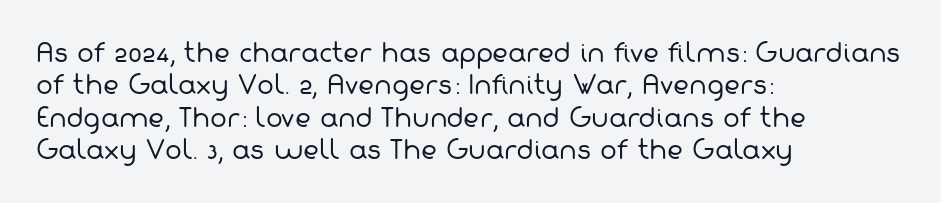
Q: Is the text bold? A: No.
Q: Is the text underlined? A: No.
Q: How is the paragraph aligned? A: Left-aligned.
Q: Is the spacing between letters normal or unusually wide? A: Normal.
Q: Is the spacing between lines tight, normal or loose? A: Normal.
